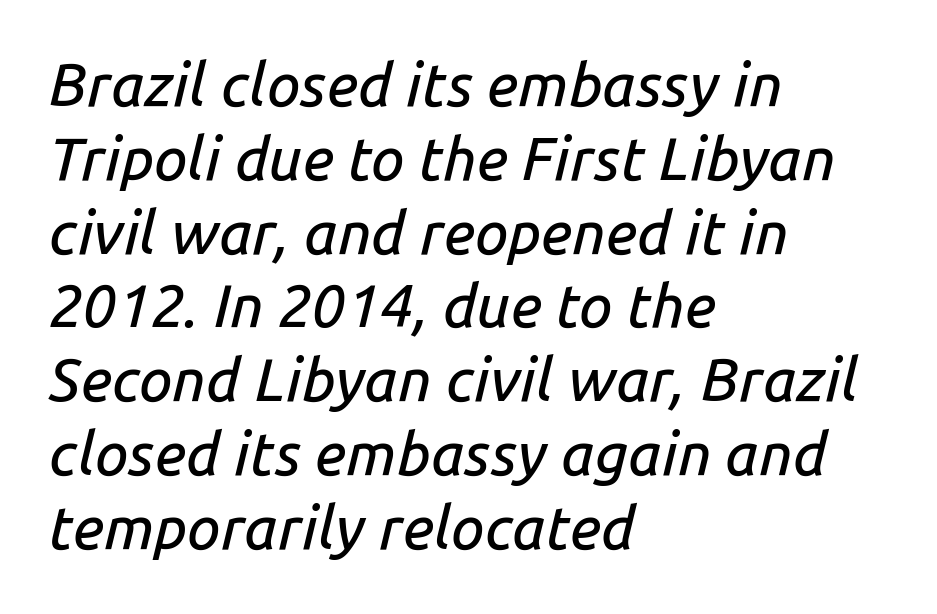
{"italic": "yes", "lean": "right", "slant_degrees": 14, "width": "normal", "stroke_contrast": "low", "x_height": "medium", "monospaced": "no", "underline": "no", "align": "left", "line_spacing_ratio": 1.23, "letter_spacing": "normal", "letter_spacing_em": 0.0, "glyph_px": 60}
